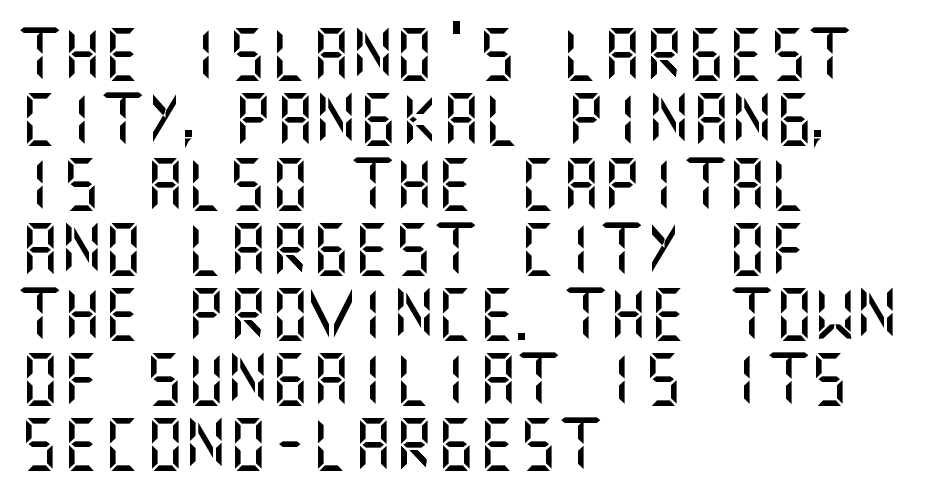
This is roman type, the default non-slanted kind. The words here are not underlined. Observe the ordinary spacing: letters are neighbours, not strangers. Line starts are locked; line ends wander. The lines sit at an ordinary, default distance from one another. What kind of face is this? One without serifs — a sans.
